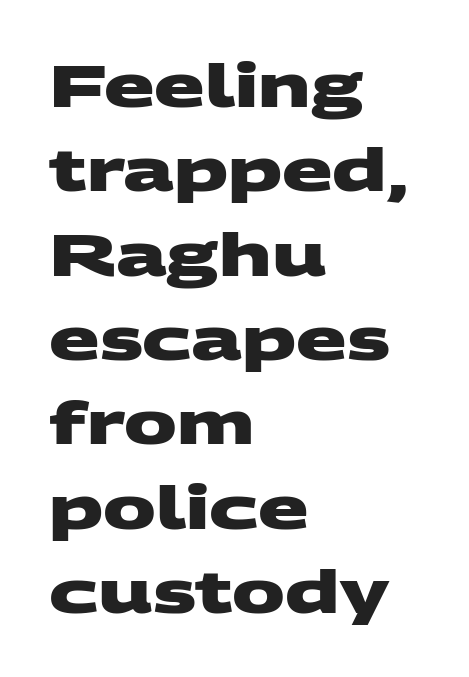
Q: Is the text bold? A: Yes.
Q: Is the typeface a serif or a sans-serif typeface? A: Sans-serif.
Q: Is the text underlined? A: No.
Q: How is the paragraph aligned? A: Left-aligned.
Q: Is the spacing between letters normal or unusually wide? A: Normal.
Q: Is the spacing between lines tight, normal or loose? A: Normal.
Q: Width (condensed, normal, or wide)? A: Wide.
Q: Stroke contrast? A: Medium.
Q: x-height? A: Large.
Q: Monospaced? A: No.
